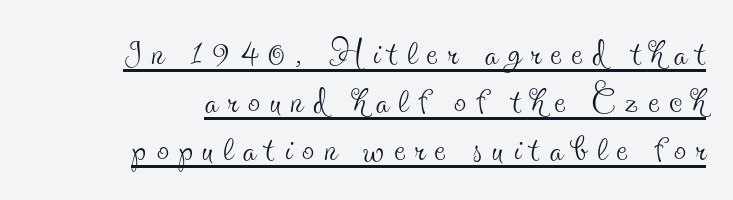
Tightly led — the rows are bunched. Horizontal alignment here is rightward, an uncommon choice for prose. The letterforms stand isolated, each surrounded by extra space. Examine the stroke ends and you'll spot serifs. Do the characters align in a grid? No, the font is proportional.
